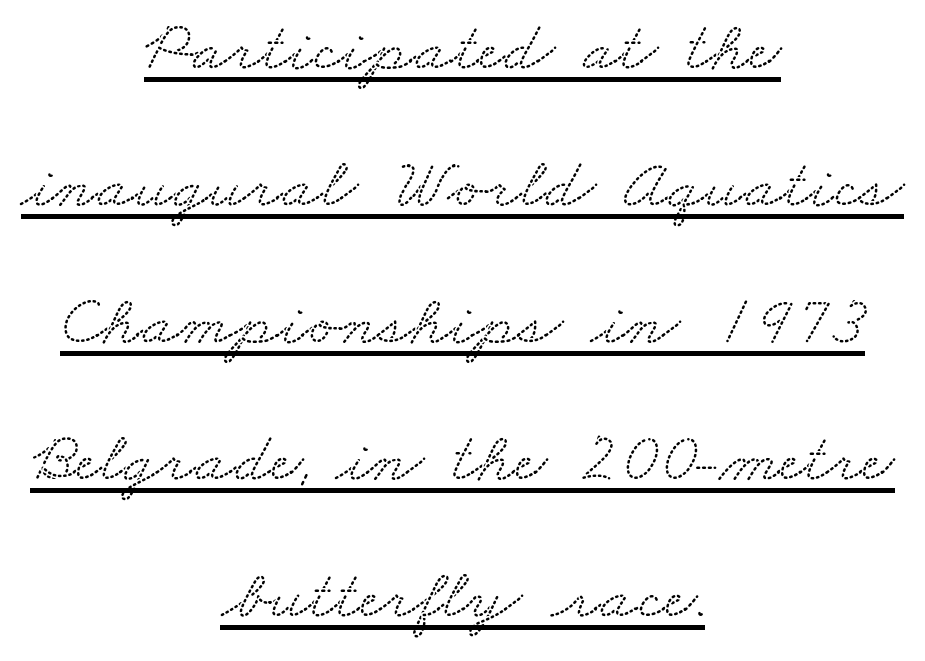
Compared with typical body copy, the letter spacing here is the same. The rag falls on both sides of this text block equally. You could not count columns in this text — the font is proportionally spaced. Notice the wide empty band between every row — that's loose leading. This rendering features underlined lettering.
